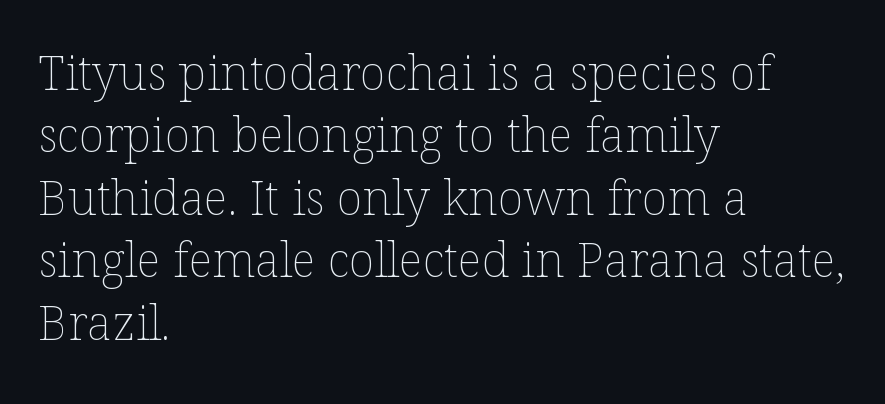
Only glyphs here, with clear space below each row. Between one letter and the next there's only the usual sliver of space. The lines in this sample share a left origin and differ only in where they stop. A typesetter would call this proportional, since set widths differ per character. If you drew a line through each stem, it would be perfectly vertical.
